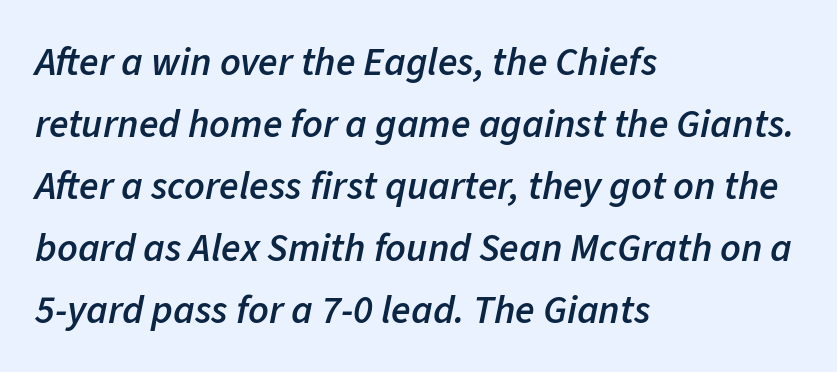
{"italic": "yes", "lean": "right", "slant_degrees": 11, "bold": "semi", "weight": "semibold", "width": "normal", "stroke_contrast": "low", "x_height": "medium", "monospaced": "no", "underline": "no", "align": "left", "line_spacing": "normal", "line_spacing_ratio": 1.55, "letter_spacing": "normal", "letter_spacing_em": 0.0, "glyph_px": 40}
